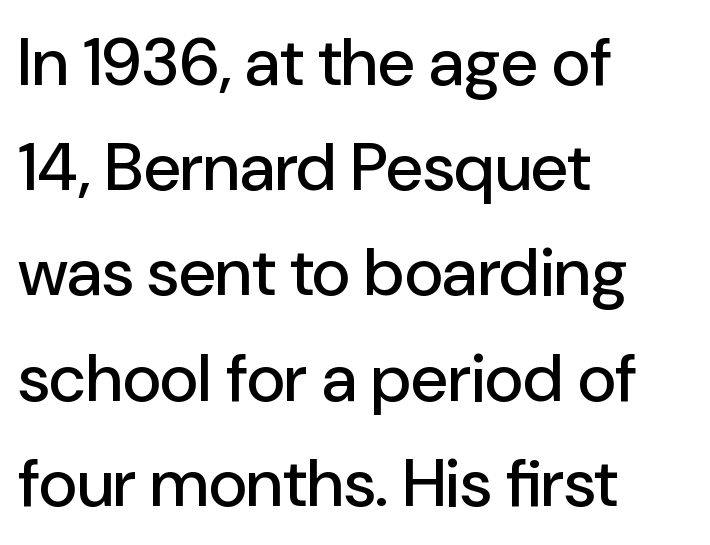
The image shows 67 px sans-serif type, upright; set left-aligned, normal line spacing (1.57x), normal letter spacing, not underlined; low stroke contrast and a medium x-height.
